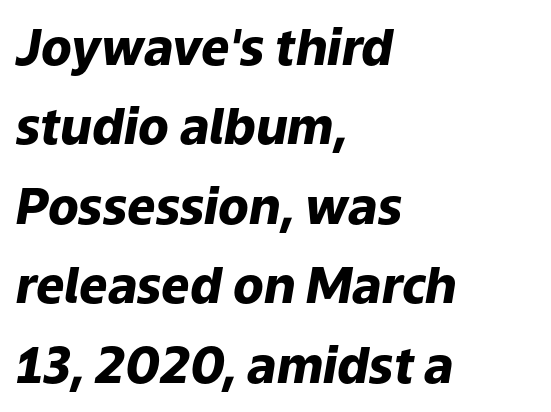
These words are printed bold, with thick strokes throughout. Note the varied advance widths — an 'i' is clearly narrower than an 'm'. Looking at the ascenders, they clearly lean. Underlining? Definitely not there.
